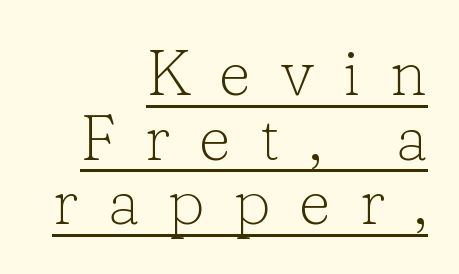
Q: Is the text bold? A: No.
Q: Is the text italic (slanted)? A: No, it is upright.
Q: Is the typeface a serif or a sans-serif typeface? A: Serif.
Q: Is the text underlined? A: Yes.
Q: How is the paragraph aligned? A: Right-aligned.
Q: Is the spacing between letters normal or unusually wide? A: Unusually wide.
Q: Is the spacing between lines tight, normal or loose? A: Tight.
Q: Width (condensed, normal, or wide)? A: Normal.
Q: Stroke contrast? A: Low.
Q: x-height? A: Medium.
Q: Monospaced? A: No.
